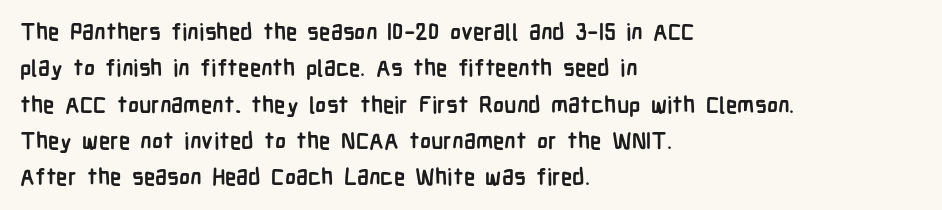
{"italic": "no", "bold": "yes", "underline": "no", "align": "left", "line_spacing": "normal", "line_spacing_ratio": 1.58, "letter_spacing": "normal", "letter_spacing_em": 0.0, "glyph_px": 23}
